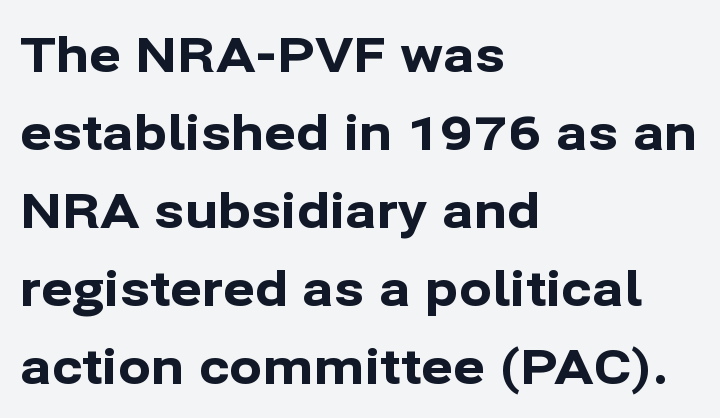
Spacing verdict: proportional, widths tailored to each character. Posture: vertical. Students, this is bold: see how much ink each stroke carries. Normally led — the rows are evenly, conventionally spaced.
